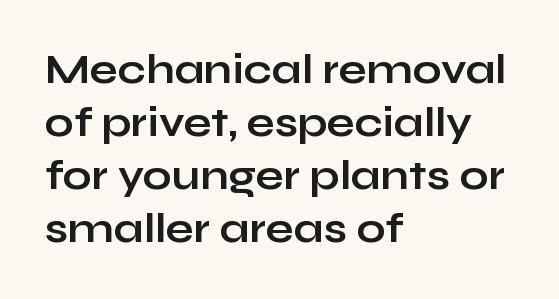
Q: Is the text bold? A: Yes.
Q: Is the text italic (slanted)? A: No, it is upright.
Q: Is the typeface a serif or a sans-serif typeface? A: Sans-serif.
Q: Is the text underlined? A: No.
Q: How is the paragraph aligned? A: Left-aligned.
Q: Is the spacing between letters normal or unusually wide? A: Normal.
Q: Is the spacing between lines tight, normal or loose? A: Normal.
Q: Width (condensed, normal, or wide)? A: Wide.
Q: Stroke contrast? A: Low.
Q: x-height? A: Medium.
Q: Monospaced? A: No.
